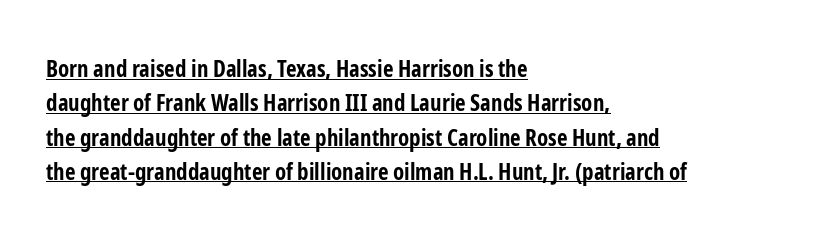
The image shows 23 px bold type, upright; set left-aligned, normal line spacing (1.49x), normal letter spacing, underlined.
